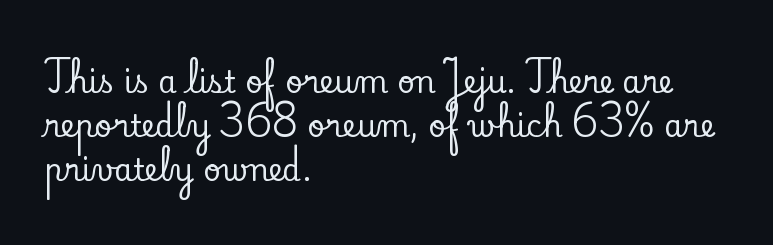
Q: Is the text italic (slanted)? A: No, it is upright.
Q: Is the typeface a serif or a sans-serif typeface? A: Serif.
Q: Is the text underlined? A: No.
Q: How is the paragraph aligned? A: Left-aligned.
Q: Is the spacing between letters normal or unusually wide? A: Normal.
Q: Is the spacing between lines tight, normal or loose? A: Normal.
Q: Width (condensed, normal, or wide)? A: Normal.
Q: Stroke contrast? A: Low.
Q: x-height? A: Small.
Q: Monospaced? A: No.
